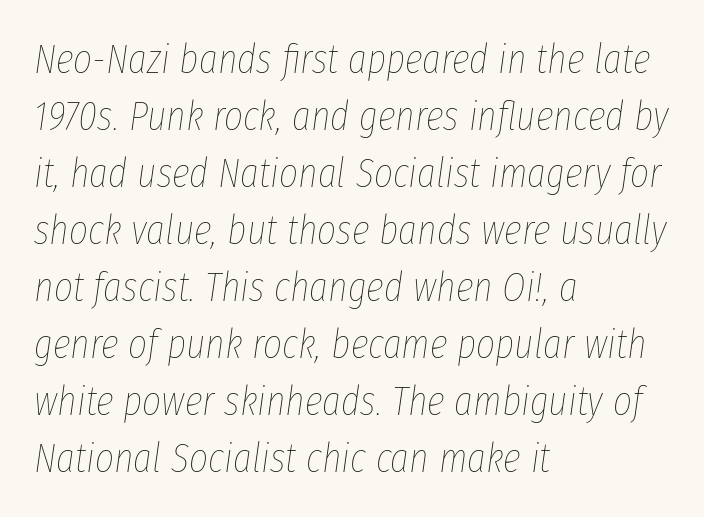
Heaviness? Minimal to ordinary, like unemphasized prose. Underline: absent. Students, note that the glyphs here touch the page at normal intervals. The paragraph shown leans on its left margin.
